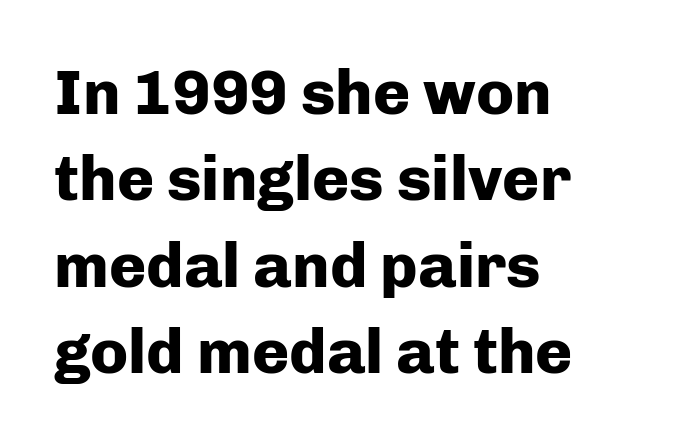
Q: Is the text bold? A: Yes.
Q: Is the text italic (slanted)? A: No, it is upright.
Q: Is the typeface a serif or a sans-serif typeface? A: Sans-serif.
Q: Is the text underlined? A: No.
Q: How is the paragraph aligned? A: Left-aligned.
Q: Is the spacing between letters normal or unusually wide? A: Normal.
Q: Is the spacing between lines tight, normal or loose? A: Normal.
Q: Width (condensed, normal, or wide)? A: Normal.
Q: Stroke contrast? A: Low.
Q: x-height? A: Medium.
Q: Monospaced? A: No.
